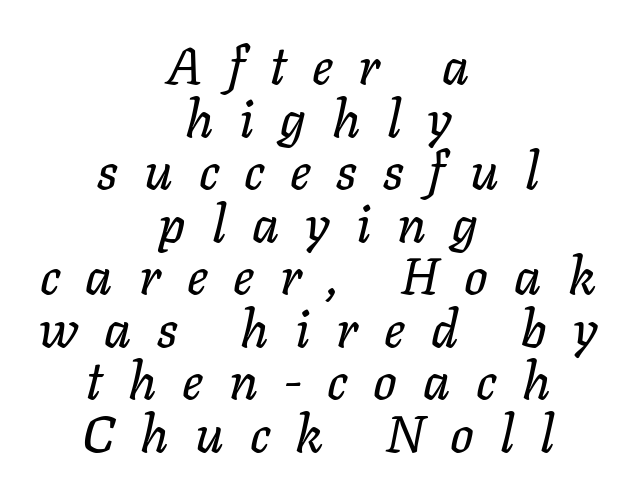
The image shows 52 px text type, italic (leaning right); set centered, tight line spacing (1.01x), unusually wide letter spacing (+0.5 em), not underlined; low stroke contrast and a medium x-height.
